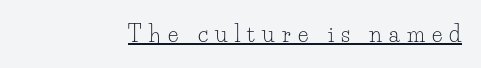
The line texture is sparse and dotted thanks to wide tracking. Vertical stems look standard width or narrower in stroke. You can tell it's not italic because the verticals are truly vertical. Underline: present.
